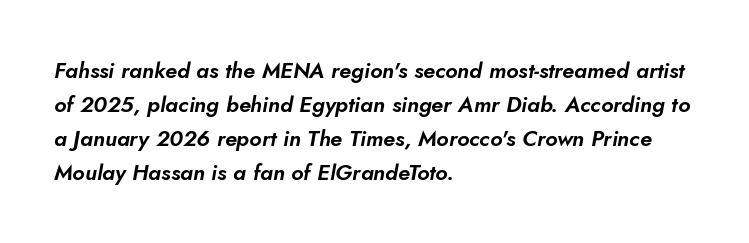
{"italic": "yes", "lean": "right", "slant_degrees": 5, "underline": "no", "align": "left", "line_spacing": "normal", "line_spacing_ratio": 1.54, "letter_spacing": "normal", "letter_spacing_em": 0.0, "glyph_px": 22}
